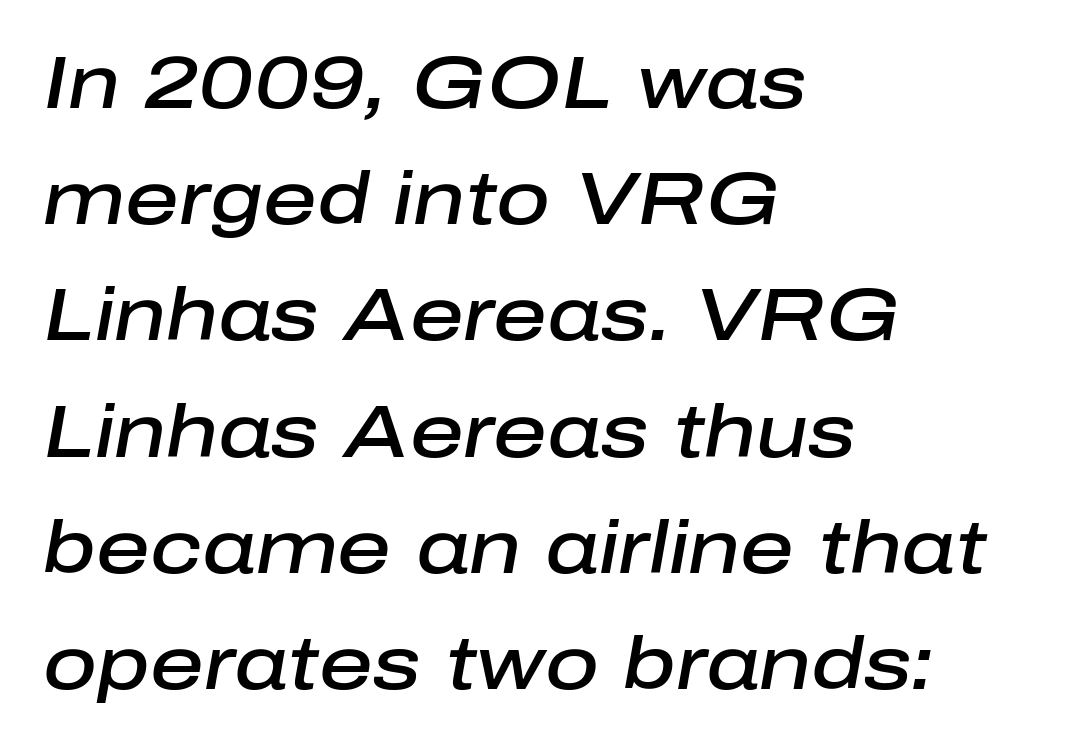
{"italic": "yes", "lean": "right", "slant_degrees": 10, "bold": "semi", "weight": "semibold", "width": "normal", "stroke_contrast": "low", "x_height": "medium", "monospaced": "no", "underline": "no", "align": "left", "line_spacing": "normal", "line_spacing_ratio": 1.57, "letter_spacing": "normal", "letter_spacing_em": 0.0, "glyph_px": 74}
